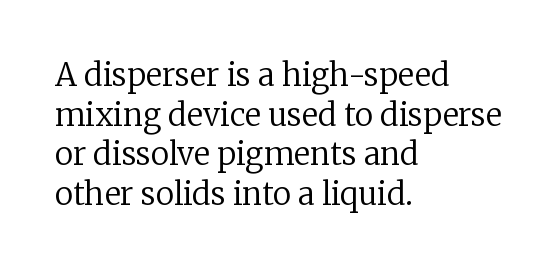
When letters stand straight like this, we call the style roman or upright. The space between consecutive lines is moderate. The face used here is proportionally spaced, like ordinary book or web type. Nobody drew a line under any word here. Each line starts at the same left margin while the right side varies. Weight: regular or lighter.
